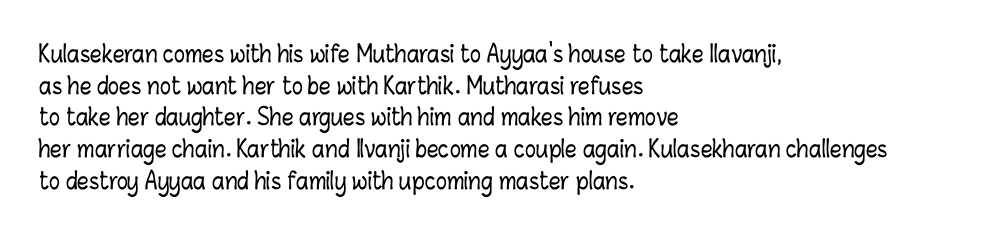
Q: Is the text italic (slanted)? A: No, it is upright.
Q: Is the text underlined? A: No.
Q: How is the paragraph aligned? A: Left-aligned.
Q: Is the spacing between letters normal or unusually wide? A: Normal.
Q: Is the spacing between lines tight, normal or loose? A: Normal.
